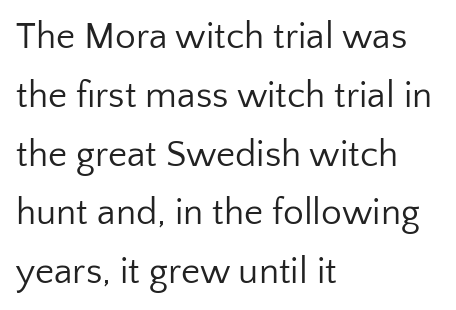
The image shows 37 px regular-weight sans-serif type, upright; set left-aligned, normal line spacing (1.59x), normal letter spacing, not underlined; low stroke contrast and a medium x-height.
